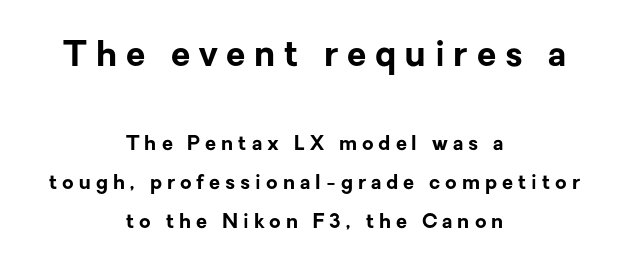
Q: Is the text bold? A: Yes.
Q: Is the text italic (slanted)? A: No, it is upright.
Q: Is the typeface a serif or a sans-serif typeface? A: Sans-serif.
Q: Is the text underlined? A: No.
Q: How is the paragraph aligned? A: Centered.
Q: Is the spacing between letters normal or unusually wide? A: Unusually wide.
Q: Is the spacing between lines tight, normal or loose? A: Loose.
Q: Which block of text is set in a larger size, the first (top) or the second (bottom)? A: The first (top) one.
Q: Width (condensed, normal, or wide)? A: Normal.
Q: Stroke contrast? A: Low.
Q: x-height? A: Medium.
Q: Monospaced? A: No.
